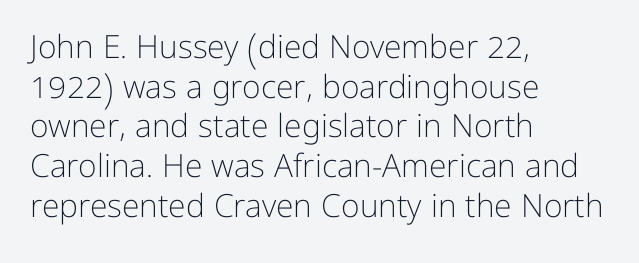
The image shows 32 px light sans-serif type, upright; set left-aligned, line spacing 1.24x, normal letter spacing, not underlined; low stroke contrast and a medium x-height.
